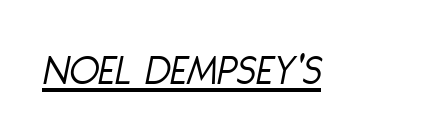
The image shows 44 px light, condensed type, italic (leaning right); set normal letter spacing, underlined; low stroke contrast and a large x-height.
